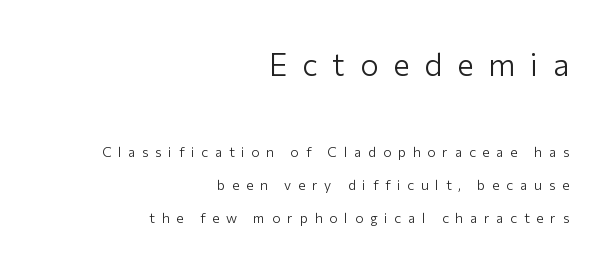
The image shows 31 px light sans-serif type, upright; set right-aligned, loose line spacing (2.36x), unusually wide letter spacing (+0.48 em), not underlined; the first (top) block is 2.21x larger; low stroke contrast and a medium x-height.
